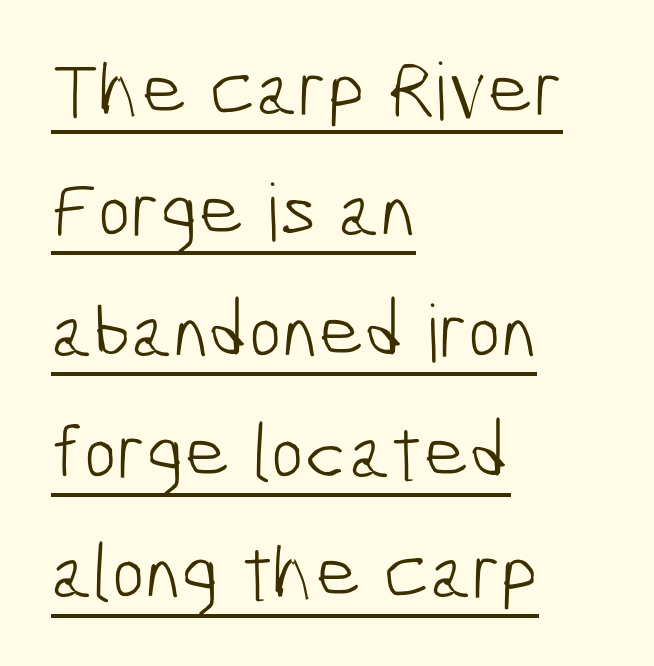
Q: Is the text bold? A: No.
Q: Is the typeface a serif or a sans-serif typeface? A: Sans-serif.
Q: Is the text underlined? A: Yes.
Q: How is the paragraph aligned? A: Left-aligned.
Q: Is the spacing between letters normal or unusually wide? A: Normal.
Q: Is the spacing between lines tight, normal or loose? A: Normal.
Q: Width (condensed, normal, or wide)? A: Condensed.
Q: Stroke contrast? A: Low.
Q: x-height? A: Medium.
Q: Monospaced? A: No.
